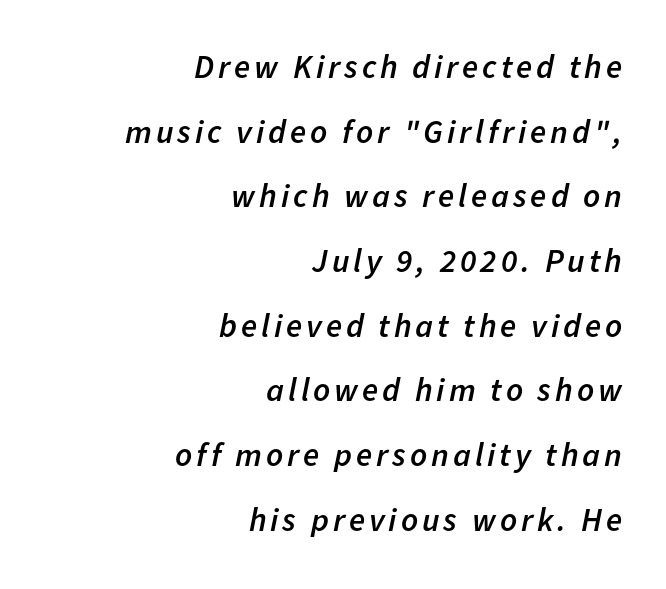
The image shows 33 px semibold type, italic (leaning right); set right-aligned, loose line spacing (1.96x), not underlined; low stroke contrast and a medium x-height.
